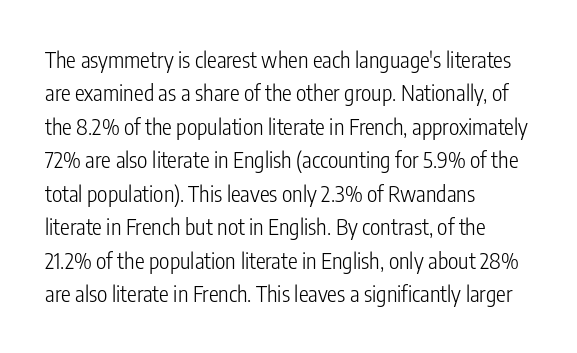
The image shows 22 px text type, upright; set left-aligned, normal line spacing (1.52x), normal letter spacing, not underlined.
